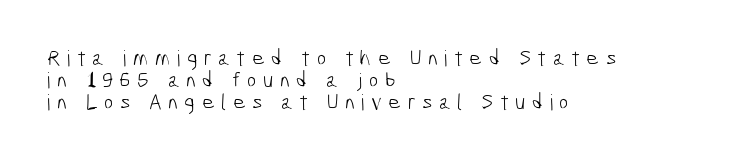
The image shows 22 px text type; set left-aligned, tight line spacing (1.0x), unusually wide letter spacing (+0.29 em), not underlined.
